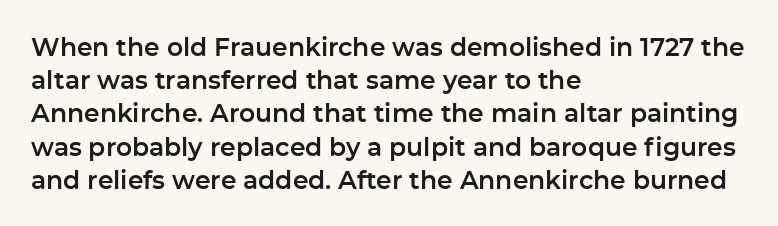
The image shows 25 px text type, upright; set left-aligned, normal line spacing (1.33x), normal letter spacing, not underlined.
